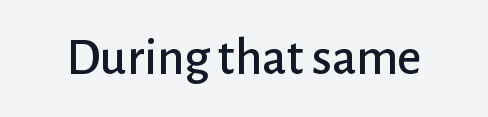
Q: Is the text italic (slanted)? A: No, it is upright.
Q: Is the typeface a serif or a sans-serif typeface? A: Sans-serif.
Q: Is the text underlined? A: No.
Q: Is the spacing between letters normal or unusually wide? A: Normal.
Q: Width (condensed, normal, or wide)? A: Normal.
Q: Stroke contrast? A: Low.
Q: x-height? A: Medium.
Q: Monospaced? A: No.
